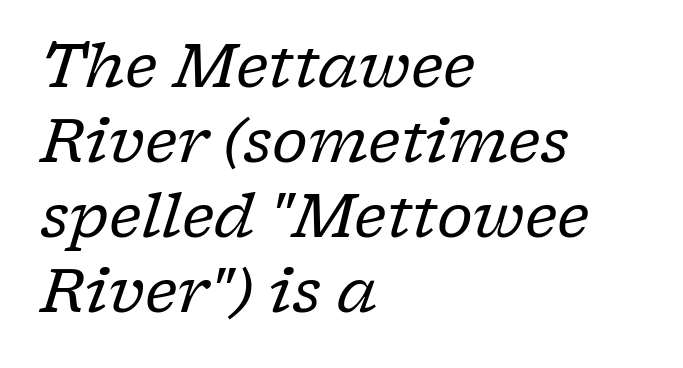
The letters carry serifs — small finishing strokes at the ends of their stems. Varying glyph widths throughout — classic text-font behaviour. These lines are set flush left with a ragged right edge. This reads as an unemphasized weight, regular at the heaviest. The font's italic variant was chosen for this text. The glyphs are unaccompanied by any horizontal stroke below them.
